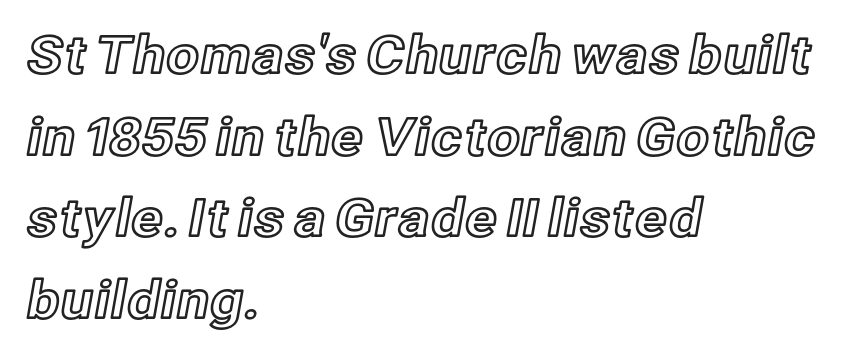
{"width": "normal", "x_height": "medium", "monospaced": "no", "underline": "no", "align": "left", "line_spacing": "normal", "line_spacing_ratio": 1.57, "letter_spacing": "normal", "letter_spacing_em": 0.0, "glyph_px": 52}
